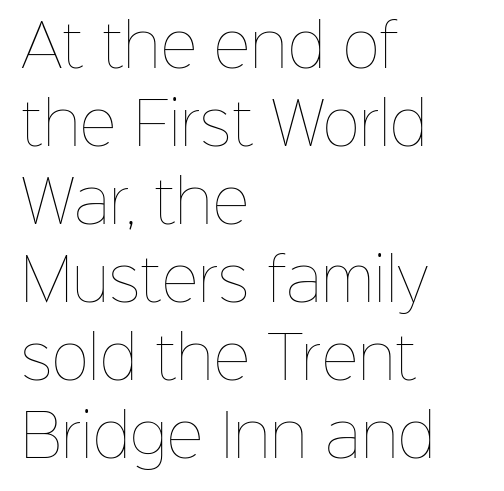
The image shows 57 px thin type, upright; set left-aligned, normal line spacing (1.37x), normal letter spacing, not underlined; low stroke contrast and a medium x-height.
